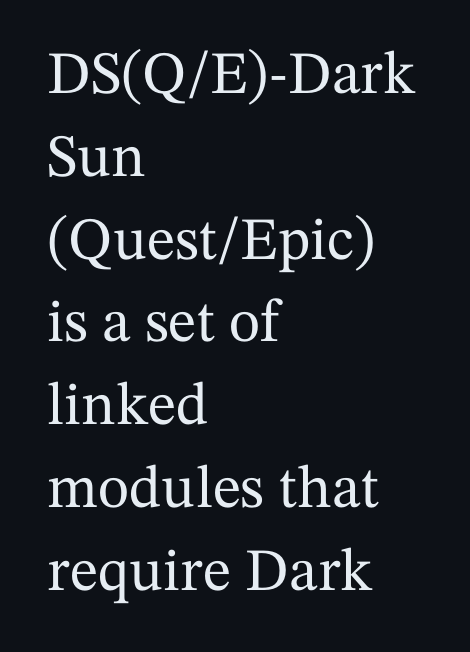
Q: Is the text italic (slanted)? A: No, it is upright.
Q: Is the typeface a serif or a sans-serif typeface? A: Serif.
Q: Is the text underlined? A: No.
Q: How is the paragraph aligned? A: Left-aligned.
Q: Is the spacing between letters normal or unusually wide? A: Normal.
Q: Is the spacing between lines tight, normal or loose? A: Normal.
Q: Width (condensed, normal, or wide)? A: Normal.
Q: Stroke contrast? A: Medium.
Q: x-height? A: Medium.
Q: Monospaced? A: No.
